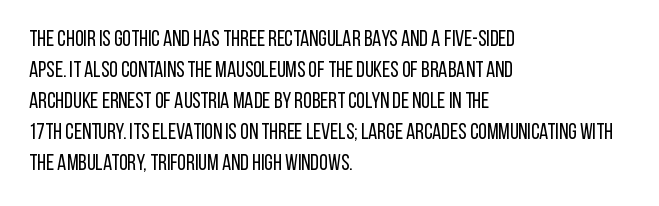
Q: Is the text bold? A: No.
Q: Is the text italic (slanted)? A: No, it is upright.
Q: Is the text underlined? A: No.
Q: How is the paragraph aligned? A: Left-aligned.
Q: Is the spacing between letters normal or unusually wide? A: Normal.
Q: Is the spacing between lines tight, normal or loose? A: Normal.
